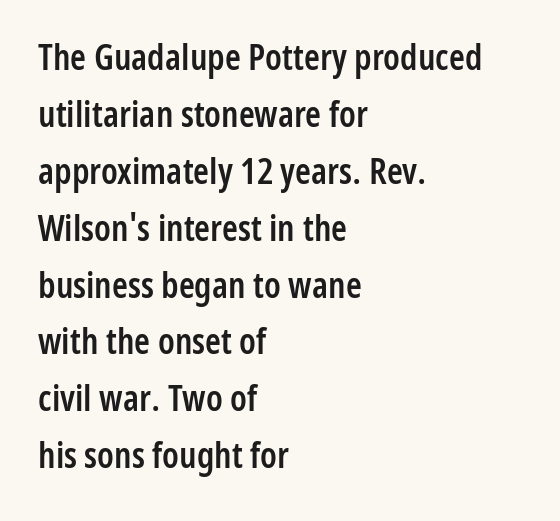
Q: Is the text bold? A: Semi-bold.
Q: Is the text italic (slanted)? A: No, it is upright.
Q: Is the typeface a serif or a sans-serif typeface? A: Sans-serif.
Q: Is the text underlined? A: No.
Q: How is the paragraph aligned? A: Left-aligned.
Q: Is the spacing between letters normal or unusually wide? A: Normal.
Q: Is the spacing between lines tight, normal or loose? A: Normal.
Q: Width (condensed, normal, or wide)? A: Condensed.
Q: Stroke contrast? A: Low.
Q: x-height? A: Medium.
Q: Monospaced? A: No.
